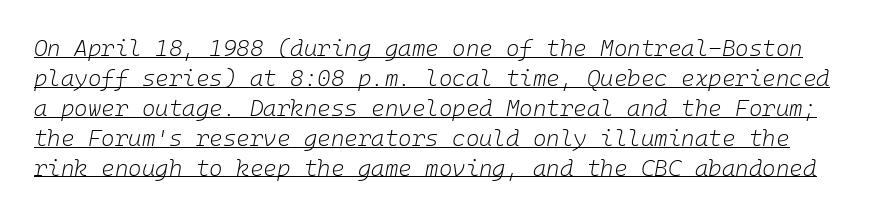
{"italic": "yes", "lean": "right", "slant_degrees": 10, "bold": "no", "underline": "yes", "line_spacing": "normal", "line_spacing_ratio": 1.3, "letter_spacing": "normal", "letter_spacing_em": 0.0, "glyph_px": 23}
